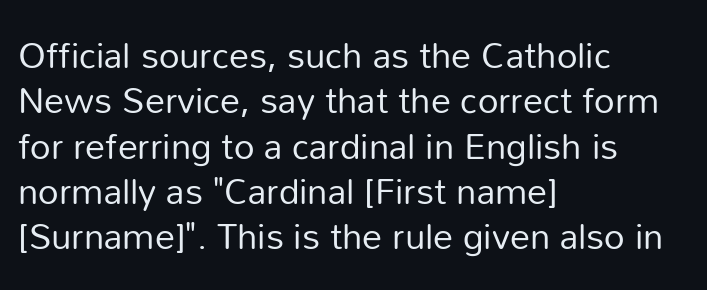
Q: Is the text bold? A: No.
Q: Is the text italic (slanted)? A: No, it is upright.
Q: Is the typeface a serif or a sans-serif typeface? A: Sans-serif.
Q: Is the text underlined? A: No.
Q: How is the paragraph aligned? A: Left-aligned.
Q: Is the spacing between letters normal or unusually wide? A: Normal.
Q: Is the spacing between lines tight, normal or loose? A: Normal.
Q: Width (condensed, normal, or wide)? A: Normal.
Q: Stroke contrast? A: Low.
Q: x-height? A: Medium.
Q: Monospaced? A: No.
